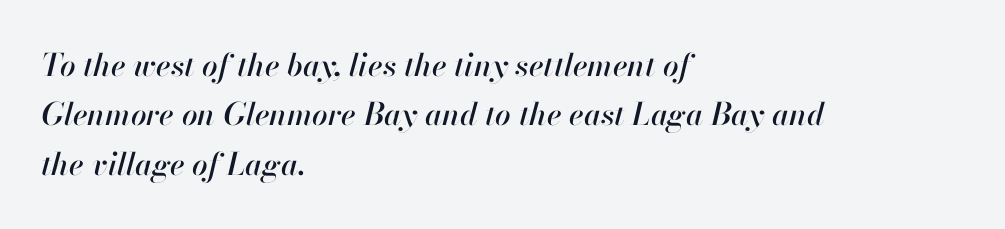
The specimen omits any rule beneath the text block's lines. Caption: standard tracking, unaltered. The designer left line spacing at the default. The letters advance in unequal steps, a hallmark of proportional type. One-word summary of the alignment: left.
